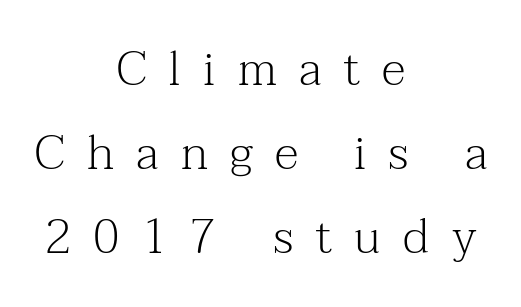
The image shows 48 px light serif type, upright; set centered, line spacing 1.75x, unusually wide letter spacing (+0.46 em), not underlined; medium stroke contrast and a medium x-height.
